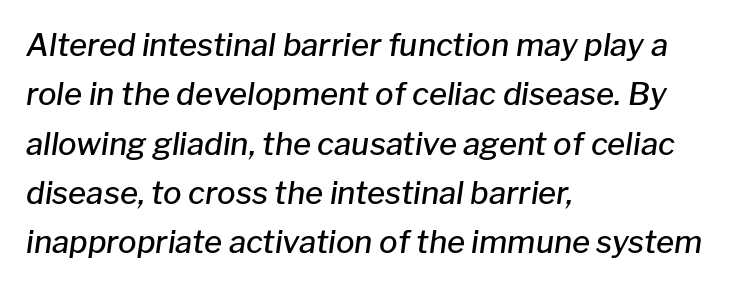
Q: Is the text bold? A: Semi-bold.
Q: Is the text italic (slanted)? A: Yes, it leans right by about 8 degrees.
Q: Is the text underlined? A: No.
Q: How is the paragraph aligned? A: Left-aligned.
Q: Is the spacing between letters normal or unusually wide? A: Normal.
Q: Is the spacing between lines tight, normal or loose? A: Normal.
Q: Width (condensed, normal, or wide)? A: Normal.
Q: Stroke contrast? A: Low.
Q: x-height? A: Medium.
Q: Monospaced? A: No.
